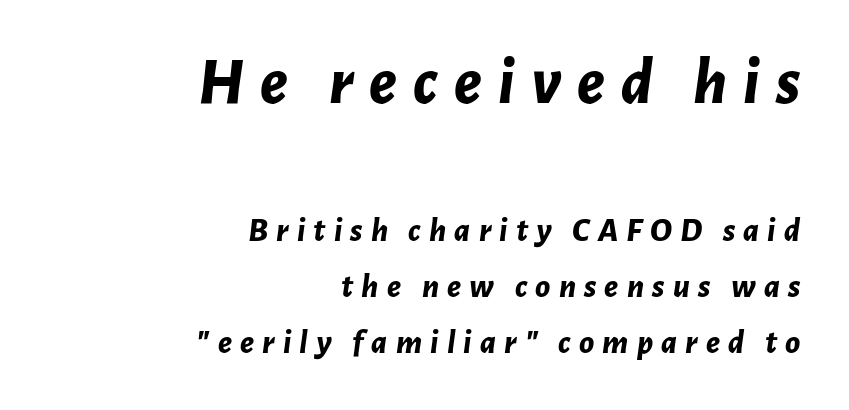
Q: Is the text bold? A: Yes.
Q: Is the text italic (slanted)? A: Yes, it leans right by about 7 degrees.
Q: Is the text underlined? A: No.
Q: How is the paragraph aligned? A: Right-aligned.
Q: Is the spacing between letters normal or unusually wide? A: Unusually wide.
Q: Is the spacing between lines tight, normal or loose? A: Normal.
Q: Which block of text is set in a larger size, the first (top) or the second (bottom)? A: The first (top) one.
Q: Width (condensed, normal, or wide)? A: Normal.
Q: Stroke contrast? A: Low.
Q: x-height? A: Medium.
Q: Monospaced? A: No.
